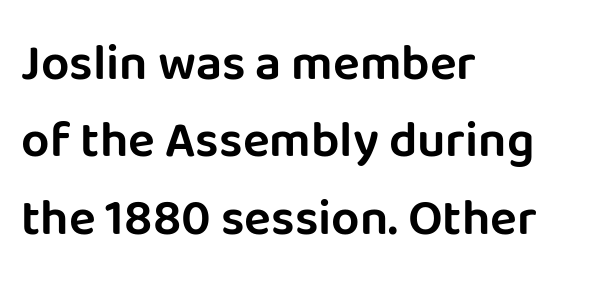
Descenders hang freely into open space. There is no visible air inserted between adjacent glyphs. The lettering stays uniformly vertical, giving the passage a roman look. The rag falls on the right side of this text block. Look at the bottom of the vertical strokes: they stop flat, with no serifs. Whoever set this chose a conventional vertical rhythm.
